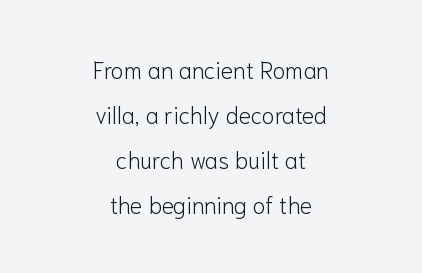
The image shows 23 px text type, upright; set centered, loose line spacing (1.96x), normal letter spacing, not underlined.
